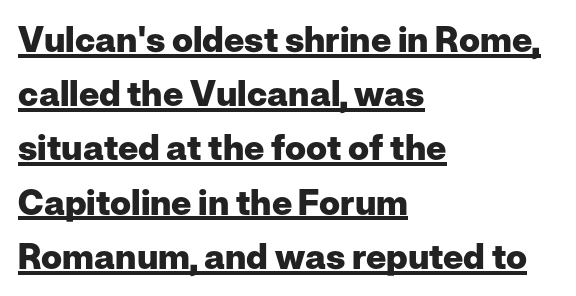
Q: Is the text bold? A: Yes.
Q: Is the text italic (slanted)? A: No, it is upright.
Q: Is the typeface a serif or a sans-serif typeface? A: Sans-serif.
Q: Is the text underlined? A: Yes.
Q: How is the paragraph aligned? A: Left-aligned.
Q: Is the spacing between letters normal or unusually wide? A: Normal.
Q: Is the spacing between lines tight, normal or loose? A: Normal.
Q: Width (condensed, normal, or wide)? A: Normal.
Q: Stroke contrast? A: Low.
Q: x-height? A: Medium.
Q: Monospaced? A: No.
